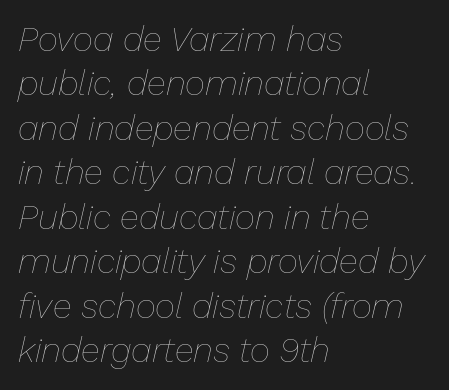
The image shows 35 px thin type, italic (leaning right); set left-aligned, normal line spacing (1.27x), normal letter spacing, not underlined; low stroke contrast and a medium x-height.
